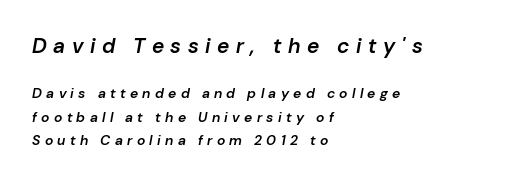
Q: Is the text bold? A: Semi-bold.
Q: Is the text italic (slanted)? A: Yes, it leans right by about 10 degrees.
Q: Is the text underlined? A: No.
Q: How is the paragraph aligned? A: Left-aligned.
Q: Is the spacing between letters normal or unusually wide? A: Unusually wide.
Q: Is the spacing between lines tight, normal or loose? A: Normal.
Q: Which block of text is set in a larger size, the first (top) or the second (bottom)? A: The first (top) one.
